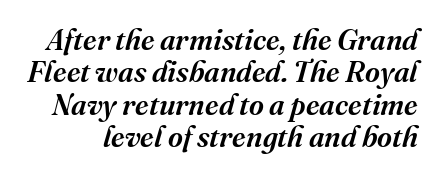
The image shows 29 px semibold serif type, italic (leaning right); set tight line spacing (1.12x), normal letter spacing, not underlined; medium stroke contrast and a medium x-height.
